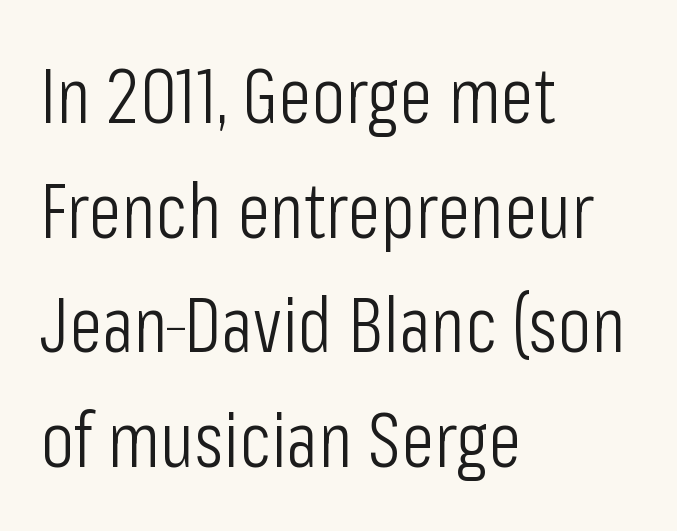
Compared with a centered layout, this one pins lines to the left instead. The glyphs in this specimen are sans serif. Every character sits straight up, as roman type does. These lines are rendered in a variable-pitch font.
